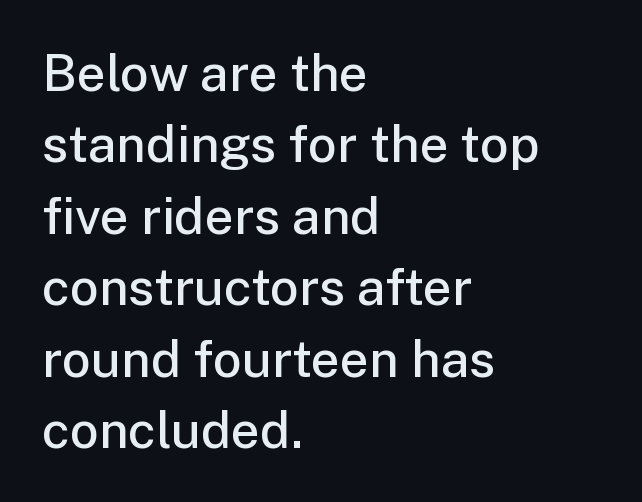
The image shows 51 px semibold sans-serif type, upright; set left-aligned, normal line spacing (1.4x), normal letter spacing, not underlined; low stroke contrast and a medium x-height.
